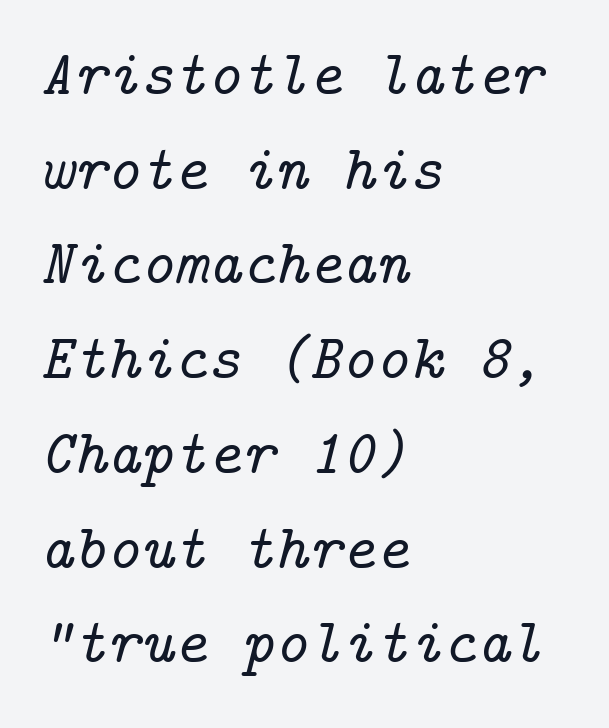
The image shows 64 px serif type, italic (leaning right); set left-aligned, normal line spacing (1.48x), normal letter spacing, not underlined; low stroke contrast and a medium x-height.
